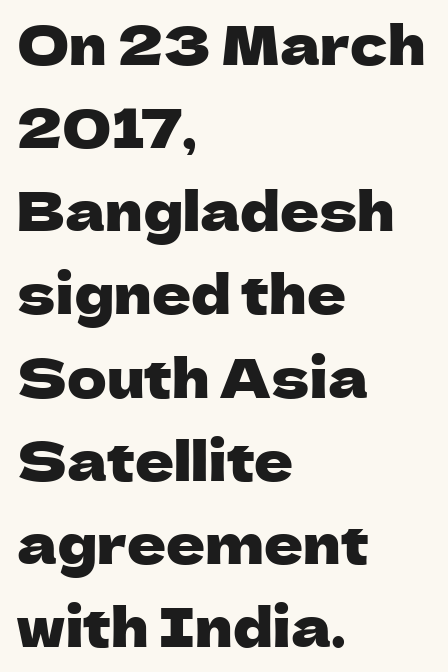
{"serif": "no", "italic": "no", "width": "normal", "stroke_contrast": "low", "x_height": "medium", "monospaced": "no", "underline": "no", "align": "left", "line_spacing": "normal", "line_spacing_ratio": 1.54, "letter_spacing": "normal", "letter_spacing_em": 0.0, "glyph_px": 54}
